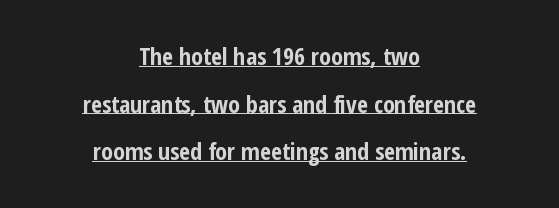
The image shows 24 px bold type, upright; set centered, loose line spacing (1.98x), normal letter spacing, underlined.
